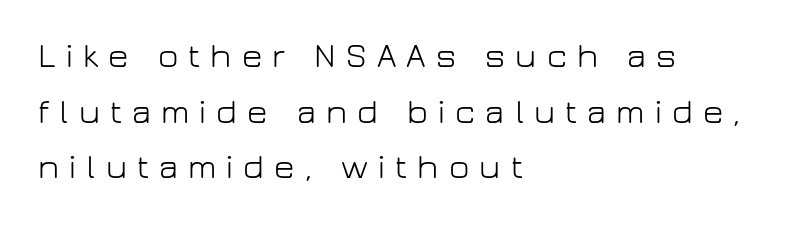
Q: Is the text bold? A: No.
Q: Is the text italic (slanted)? A: No, it is upright.
Q: Is the typeface a serif or a sans-serif typeface? A: Sans-serif.
Q: Is the text underlined? A: No.
Q: How is the paragraph aligned? A: Left-aligned.
Q: Is the spacing between letters normal or unusually wide? A: Unusually wide.
Q: Is the spacing between lines tight, normal or loose? A: Normal.
Q: Width (condensed, normal, or wide)? A: Normal.
Q: Stroke contrast? A: Low.
Q: x-height? A: Medium.
Q: Monospaced? A: No.
